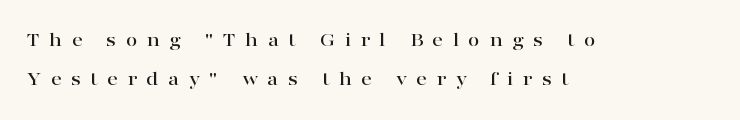
{"italic": "no", "underline": "no", "align": "left", "line_spacing_ratio": 1.86, "letter_spacing": "wide", "letter_spacing_em": 0.45, "glyph_px": 21}
